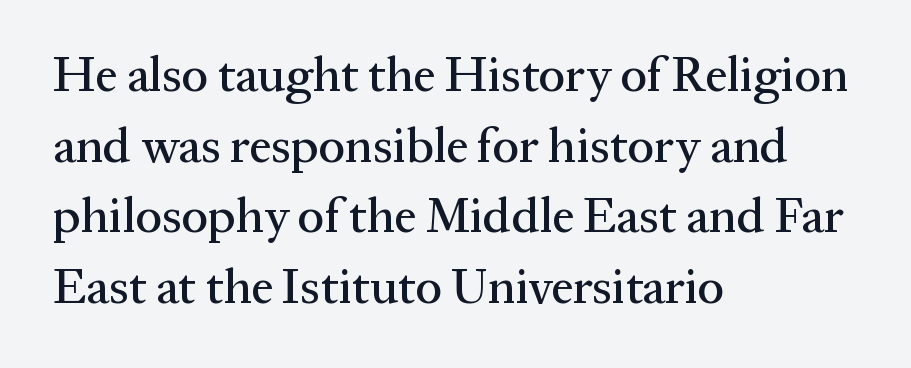
The image shows 49 px serif type, upright; set left-aligned, normal line spacing (1.44x), normal letter spacing, not underlined; medium stroke contrast and a medium x-height.
